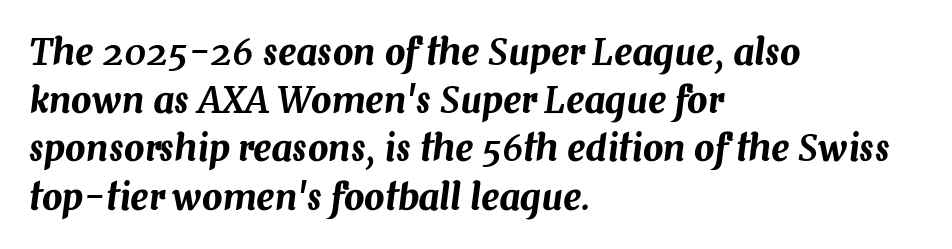
The image shows 36 px text type, italic (leaning right); set left-aligned, normal line spacing (1.34x), normal letter spacing, not underlined; medium stroke contrast and a medium x-height.
